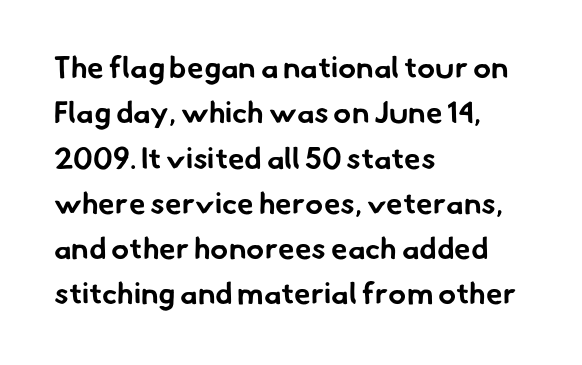
Q: Is the text bold? A: Yes.
Q: Is the typeface a serif or a sans-serif typeface? A: Sans-serif.
Q: Is the text underlined? A: No.
Q: How is the paragraph aligned? A: Left-aligned.
Q: Is the spacing between letters normal or unusually wide? A: Normal.
Q: Is the spacing between lines tight, normal or loose? A: Normal.
Q: Width (condensed, normal, or wide)? A: Normal.
Q: Stroke contrast? A: Low.
Q: x-height? A: Small.
Q: Monospaced? A: No.
